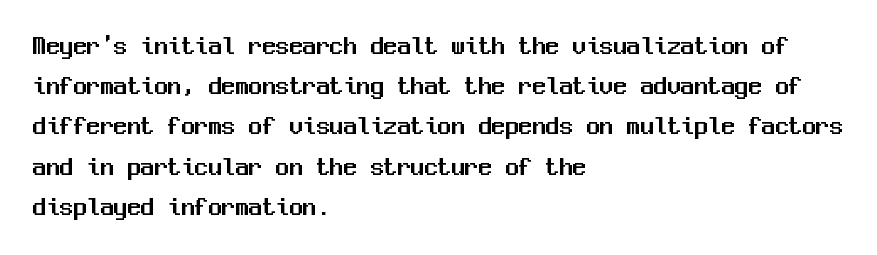
The image shows 27 px text type, upright; set left-aligned, normal line spacing (1.49x), normal letter spacing, not underlined.
